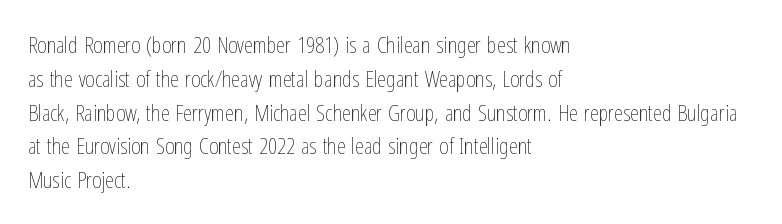
Just letters on the line, the space beneath them empty. Evenly set lines give the paragraph a standard silhouette. Heft: none added — not bold. Notice how the passage keeps a crisp vertical edge on the left only. No extra tracking has been applied to these lines. A roman cut, with each character standing at attention.
